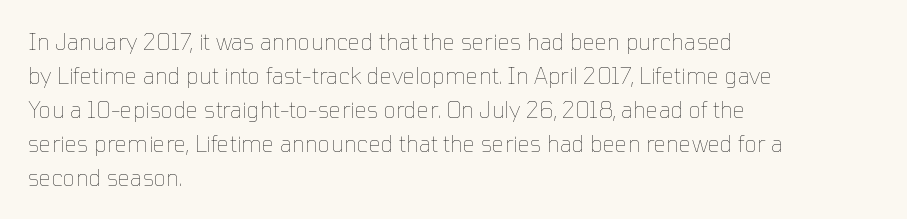
Q: Is the text bold? A: No.
Q: Is the text italic (slanted)? A: No, it is upright.
Q: Is the text underlined? A: No.
Q: How is the paragraph aligned? A: Left-aligned.
Q: Is the spacing between letters normal or unusually wide? A: Normal.
Q: Is the spacing between lines tight, normal or loose? A: Normal.
